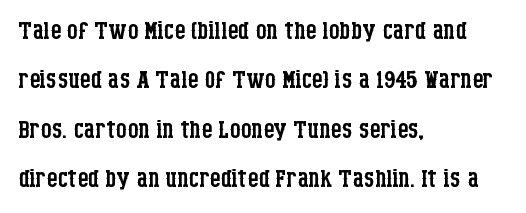
The lines are quadded left. The passage shown is not underscored anywhere. Think of a printed novel: that variable character pitch is what you see here. Glyph-to-glyph distance matches everyday printed text.
